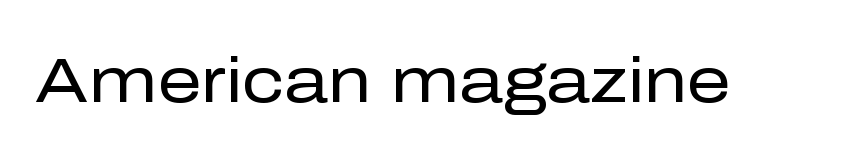
{"serif": "no", "italic": "no", "bold": "no", "weight": "regular", "width": "normal", "stroke_contrast": "low", "x_height": "medium", "monospaced": "no", "underline": "no", "letter_spacing": "normal", "letter_spacing_em": 0.0, "glyph_px": 62}
